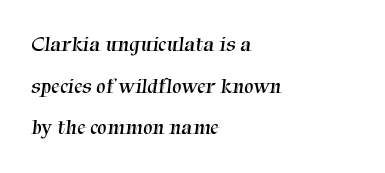
Q: Is the text bold? A: No.
Q: Is the text underlined? A: No.
Q: How is the paragraph aligned? A: Left-aligned.
Q: Is the spacing between letters normal or unusually wide? A: Normal.
Q: Is the spacing between lines tight, normal or loose? A: Loose.
